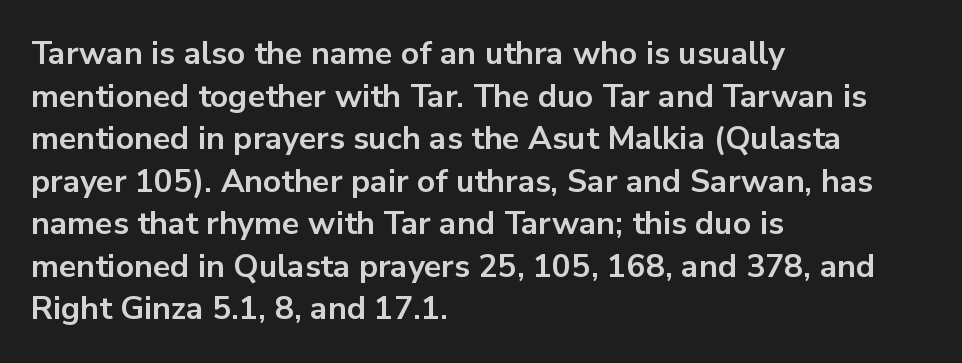
The image shows 32 px bold sans-serif type, upright; set left-aligned, normal line spacing (1.33x), normal letter spacing, not underlined; low stroke contrast and a medium x-height.
